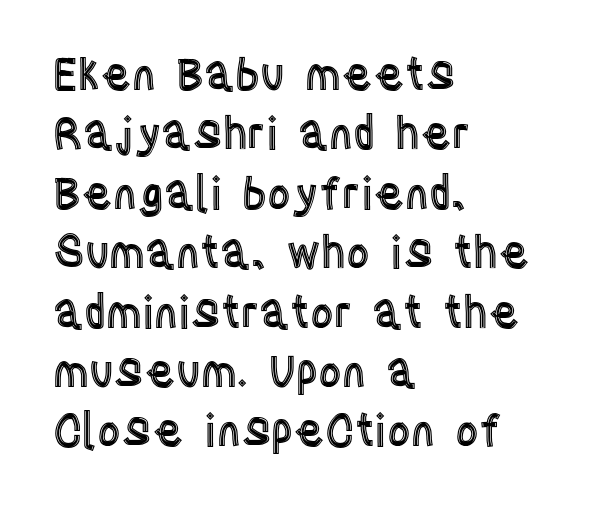
Q: Is the text italic (slanted)? A: No, it is upright.
Q: Is the text underlined? A: No.
Q: How is the paragraph aligned? A: Left-aligned.
Q: Is the spacing between letters normal or unusually wide? A: Normal.
Q: Is the spacing between lines tight, normal or loose? A: Normal.
Q: Width (condensed, normal, or wide)? A: Condensed.
Q: x-height? A: Large.
Q: Monospaced? A: No.
